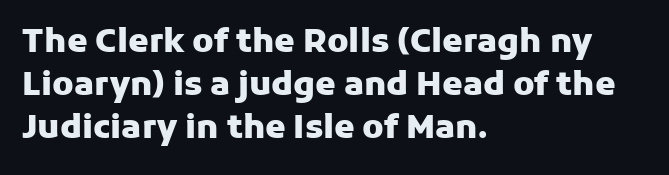
Q: Is the text bold? A: Yes.
Q: Is the text italic (slanted)? A: No, it is upright.
Q: Is the typeface a serif or a sans-serif typeface? A: Sans-serif.
Q: Is the text underlined? A: No.
Q: How is the paragraph aligned? A: Left-aligned.
Q: Is the spacing between letters normal or unusually wide? A: Normal.
Q: Is the spacing between lines tight, normal or loose? A: Normal.
Q: Width (condensed, normal, or wide)? A: Normal.
Q: Stroke contrast? A: Low.
Q: x-height? A: Medium.
Q: Monospaced? A: No.
